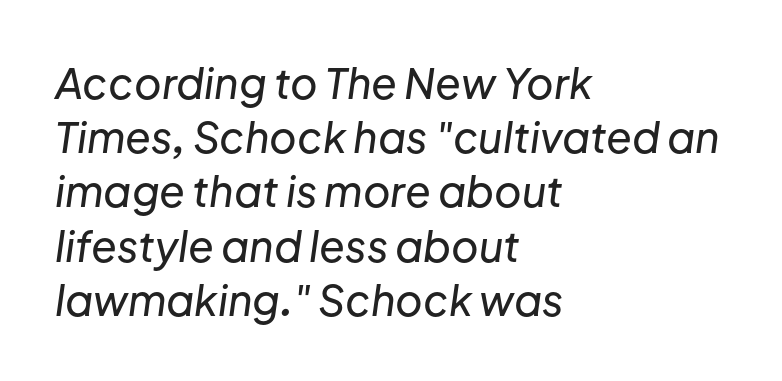
Q: Is the text italic (slanted)? A: Yes, it leans right by about 8 degrees.
Q: Is the text underlined? A: No.
Q: How is the paragraph aligned? A: Left-aligned.
Q: Is the spacing between letters normal or unusually wide? A: Normal.
Q: Is the spacing between lines tight, normal or loose? A: Normal.
Q: Width (condensed, normal, or wide)? A: Normal.
Q: Stroke contrast? A: Low.
Q: x-height? A: Medium.
Q: Monospaced? A: No.
